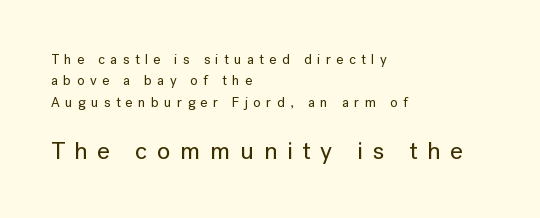
{"italic": "no", "underline": "no", "align": "left", "line_spacing": "normal", "line_spacing_ratio": 1.53, "letter_spacing": "wide", "letter_spacing_em": 0.38, "larger_block": "second", "size_ratio": 1.79, "glyph_px": 25}
